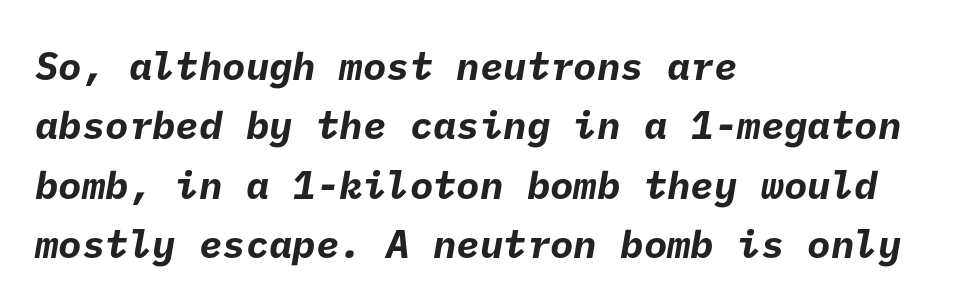
{"serif": "no", "bold": "yes", "weight": "bold", "width": "normal", "stroke_contrast": "low", "x_height": "medium", "underline": "no", "align": "left", "line_spacing": "normal", "line_spacing_ratio": 1.52, "letter_spacing": "normal", "letter_spacing_em": 0.0, "glyph_px": 39}
